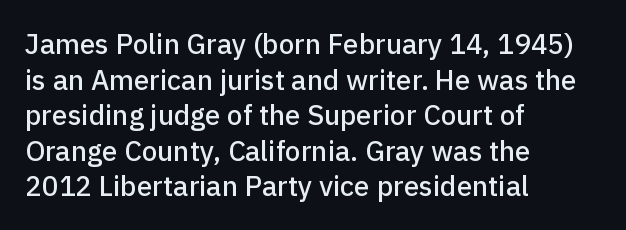
Q: Is the text italic (slanted)? A: No, it is upright.
Q: Is the typeface a serif or a sans-serif typeface? A: Sans-serif.
Q: Is the text underlined? A: No.
Q: How is the paragraph aligned? A: Left-aligned.
Q: Is the spacing between letters normal or unusually wide? A: Normal.
Q: Is the spacing between lines tight, normal or loose? A: Normal.
Q: Width (condensed, normal, or wide)? A: Normal.
Q: Stroke contrast? A: Low.
Q: x-height? A: Medium.
Q: Monospaced? A: No.
